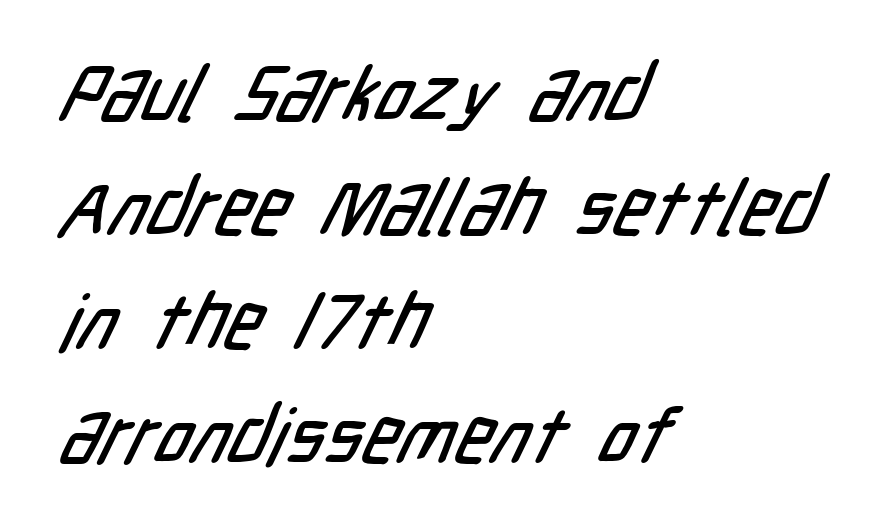
No word sits above an underline. A normal amount of white space separates one row of letters from the next. The text was rendered using a sans face with plain stroke endings. Horizontally, the lines are justified to the leading edge only.
